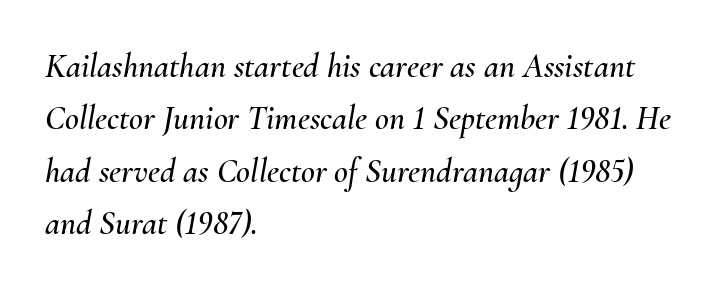
Q: Is the text italic (slanted)? A: Yes, it leans right by about 10 degrees.
Q: Is the text underlined? A: No.
Q: How is the paragraph aligned? A: Left-aligned.
Q: Is the spacing between letters normal or unusually wide? A: Normal.
Q: Is the spacing between lines tight, normal or loose? A: Normal.
Q: Width (condensed, normal, or wide)? A: Normal.
Q: Stroke contrast? A: Medium.
Q: x-height? A: Small.
Q: Monospaced? A: No.
